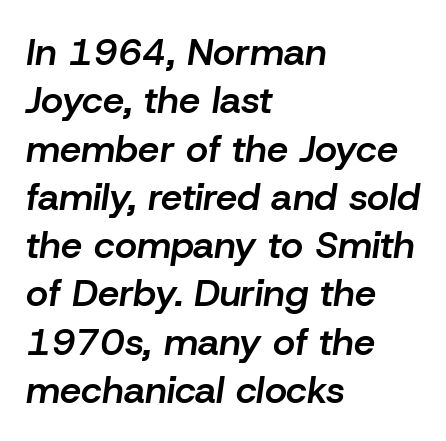
Notice how the passage keeps a crisp vertical edge on the left only. What stands out about the letter spacing? Nothing — it is the standard amount. Regarding leading, the lines here are spaced in the standard way. Every letter is mildly thick-stroked: semibold rather than bold.
